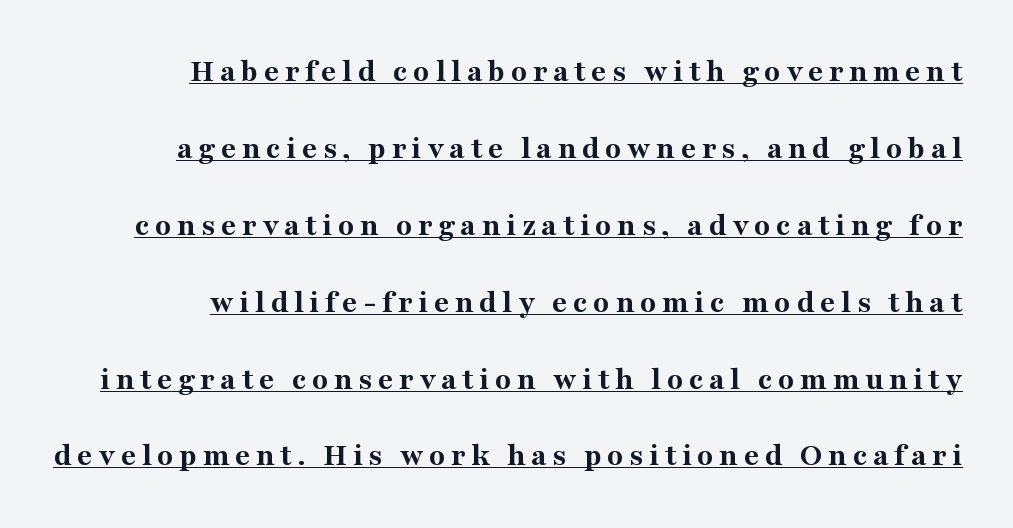
{"serif": "yes", "italic": "no", "bold": "yes", "weight": "bold", "width": "normal", "stroke_contrast": "medium", "x_height": "medium", "monospaced": "no", "underline": "yes", "align": "right", "line_spacing": "loose", "line_spacing_ratio": 2.33, "glyph_px": 33}
